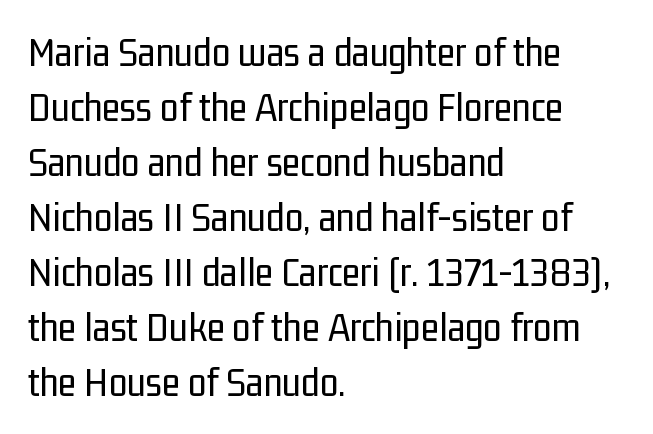
Q: Is the text bold? A: No.
Q: Is the text italic (slanted)? A: No, it is upright.
Q: Is the typeface a serif or a sans-serif typeface? A: Sans-serif.
Q: Is the text underlined? A: No.
Q: How is the paragraph aligned? A: Left-aligned.
Q: Is the spacing between letters normal or unusually wide? A: Normal.
Q: Is the spacing between lines tight, normal or loose? A: Normal.
Q: Width (condensed, normal, or wide)? A: Condensed.
Q: Stroke contrast? A: Low.
Q: x-height? A: Medium.
Q: Monospaced? A: No.
